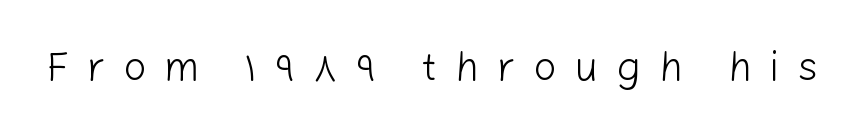
The image shows 41 px light sans-serif type, upright; set unusually wide letter spacing (+0.43 em), not underlined; low stroke contrast and a medium x-height.
